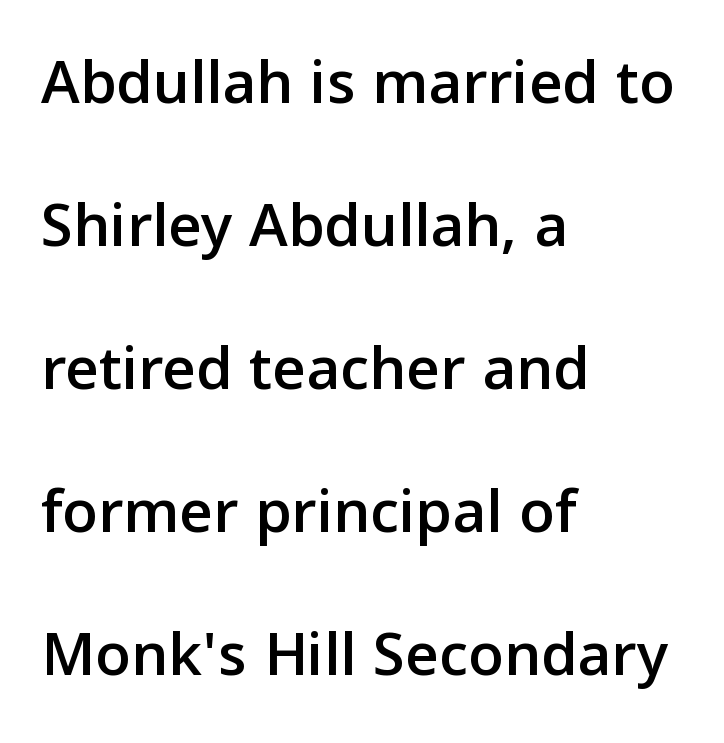
Q: Is the text italic (slanted)? A: No, it is upright.
Q: Is the typeface a serif or a sans-serif typeface? A: Sans-serif.
Q: Is the text underlined? A: No.
Q: How is the paragraph aligned? A: Left-aligned.
Q: Is the spacing between letters normal or unusually wide? A: Normal.
Q: Is the spacing between lines tight, normal or loose? A: Loose.
Q: Width (condensed, normal, or wide)? A: Normal.
Q: Stroke contrast? A: Low.
Q: x-height? A: Medium.
Q: Monospaced? A: No.
